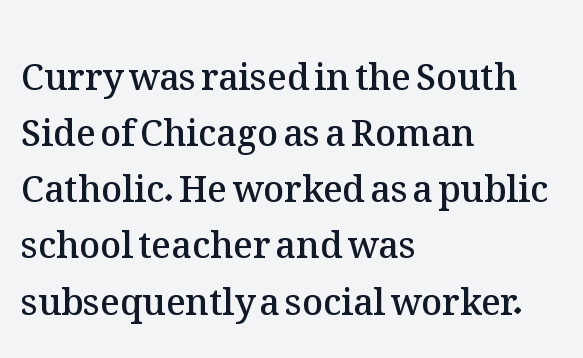
Q: Is the text bold? A: Semi-bold.
Q: Is the text italic (slanted)? A: No, it is upright.
Q: Is the text underlined? A: No.
Q: How is the paragraph aligned? A: Left-aligned.
Q: Is the spacing between letters normal or unusually wide? A: Normal.
Q: Is the spacing between lines tight, normal or loose? A: Normal.
Q: Width (condensed, normal, or wide)? A: Normal.
Q: Stroke contrast? A: Medium.
Q: x-height? A: Medium.
Q: Monospaced? A: No.
